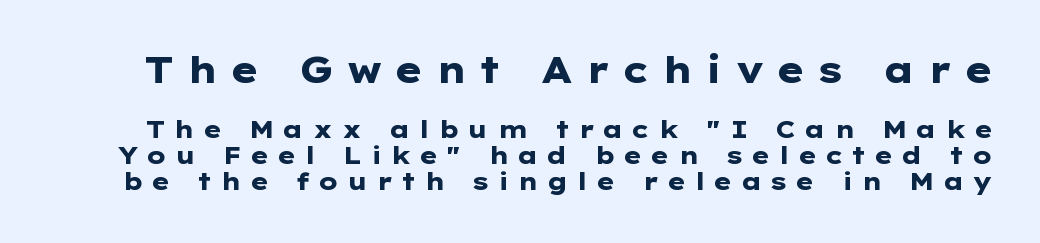
Q: Is the text bold? A: Yes.
Q: Is the text italic (slanted)? A: No, it is upright.
Q: Is the typeface a serif or a sans-serif typeface? A: Sans-serif.
Q: Is the text underlined? A: No.
Q: Is the spacing between letters normal or unusually wide? A: Unusually wide.
Q: Is the spacing between lines tight, normal or loose? A: Tight.
Q: Which block of text is set in a larger size, the first (top) or the second (bottom)? A: The first (top) one.
Q: Width (condensed, normal, or wide)? A: Wide.
Q: Stroke contrast? A: Low.
Q: x-height? A: Medium.
Q: Monospaced? A: No.
